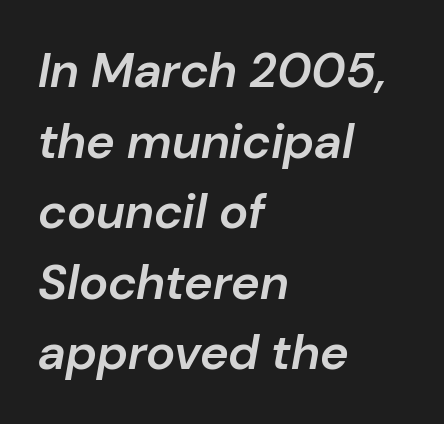
Q: Is the text bold? A: Semi-bold.
Q: Is the text italic (slanted)? A: Yes, it leans right by about 10 degrees.
Q: Is the text underlined? A: No.
Q: How is the paragraph aligned? A: Left-aligned.
Q: Is the spacing between letters normal or unusually wide? A: Normal.
Q: Is the spacing between lines tight, normal or loose? A: Normal.
Q: Width (condensed, normal, or wide)? A: Normal.
Q: Stroke contrast? A: Low.
Q: x-height? A: Medium.
Q: Monospaced? A: No.
